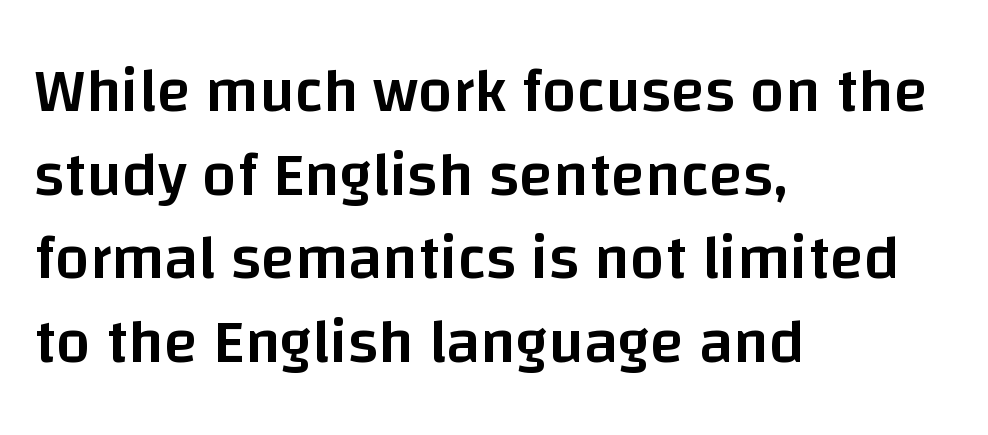
A typesetter would call this proportional, since set widths differ per character. The characters look somewhat weighty, a semibold short of true bold. Reading down the column, the eye jumps a familiar distance to each next line. Caption: standard tracking, unaltered.
